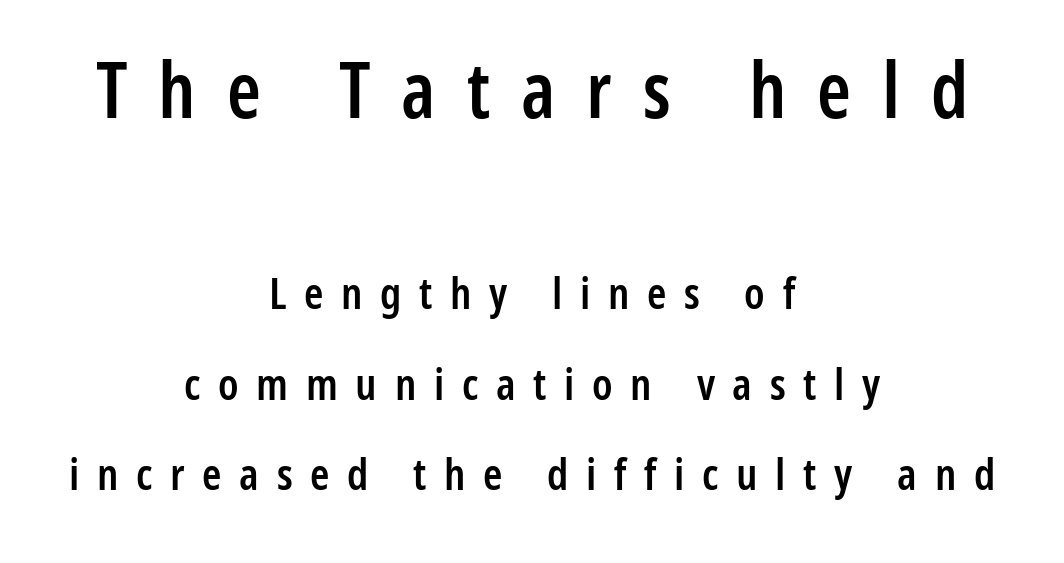
Q: Is the text bold? A: Semi-bold.
Q: Is the text italic (slanted)? A: No, it is upright.
Q: Is the typeface a serif or a sans-serif typeface? A: Sans-serif.
Q: Is the text underlined? A: No.
Q: How is the paragraph aligned? A: Centered.
Q: Is the spacing between letters normal or unusually wide? A: Unusually wide.
Q: Is the spacing between lines tight, normal or loose? A: Loose.
Q: Which block of text is set in a larger size, the first (top) or the second (bottom)? A: The first (top) one.
Q: Width (condensed, normal, or wide)? A: Condensed.
Q: Stroke contrast? A: Low.
Q: x-height? A: Medium.
Q: Monospaced? A: No.
